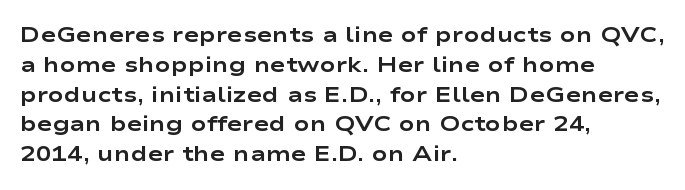
Q: Is the text bold? A: Yes.
Q: Is the text italic (slanted)? A: No, it is upright.
Q: Is the text underlined? A: No.
Q: How is the paragraph aligned? A: Left-aligned.
Q: Is the spacing between letters normal or unusually wide? A: Normal.
Q: Is the spacing between lines tight, normal or loose? A: Normal.
